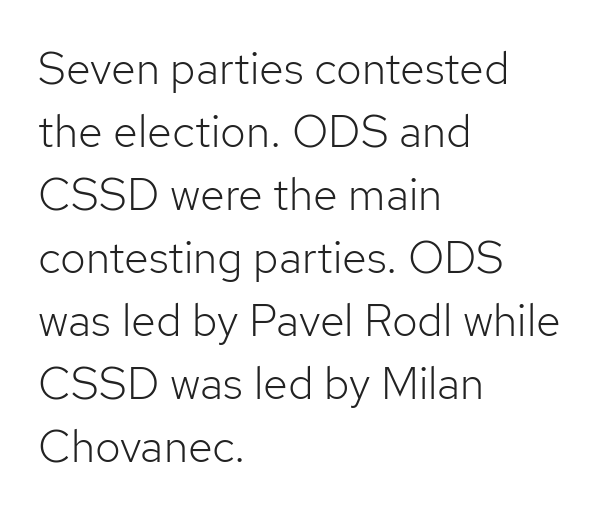
You could not count columns in this text — the font is proportionally spaced. What's the leading like? Ordinary, nothing unusual. Spacing between characters is what you'd get straight out of the box. Is the type heavy? It reads as light-to-regular instead. A student would call this left alignment; a typographer would say flush left, rag right. Designer's note — italics off, roman on.
